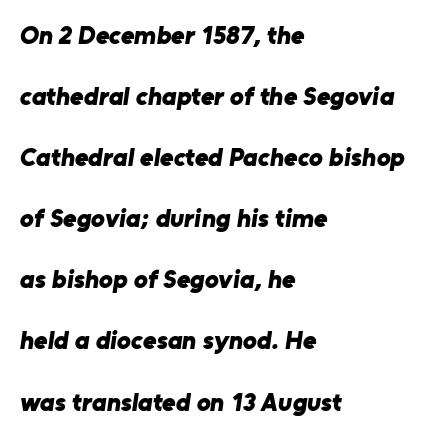
Does the copy run flush right? No — it runs flush left. Only glyphs here, with clear space below each row. The face used here is rendered with its standard letterfit. Heft: maximum for text — a bold. The block of text is sparse from top to bottom, with ample space between rows.
